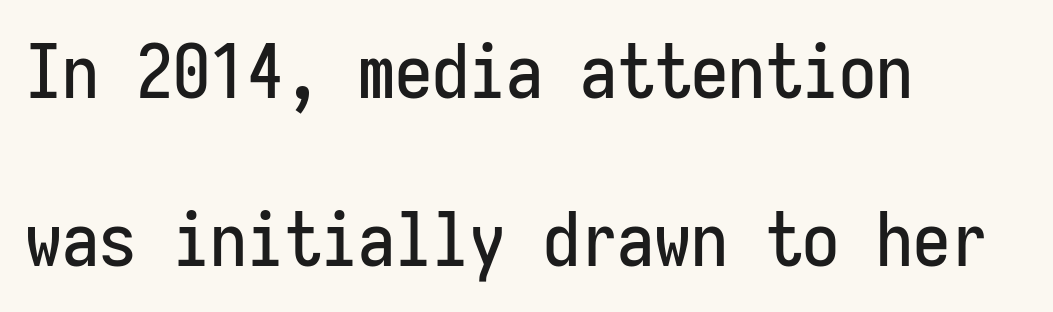
{"serif": "no", "italic": "no", "width": "condensed", "stroke_contrast": "low", "x_height": "medium", "monospaced": "yes", "underline": "no", "align": "left", "line_spacing": "loose", "line_spacing_ratio": 2.27, "letter_spacing": "normal", "letter_spacing_em": 0.0, "glyph_px": 74}
